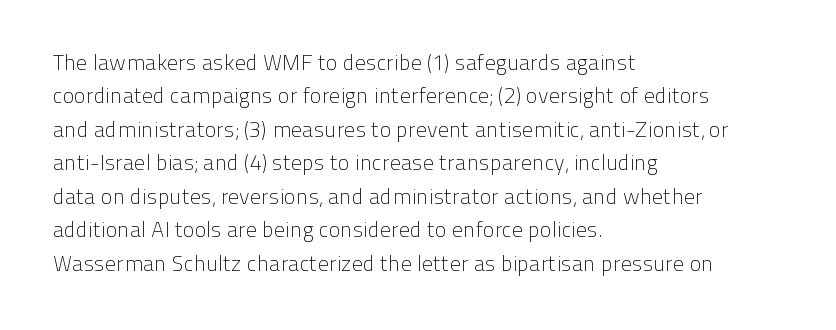
Summary of vertical rhythm: regular, with standard interline spacing. No extra ink here — the face is not bold. Quick note: not italic, upright. Horizontal alignment here is leftward, the default for most running prose.
